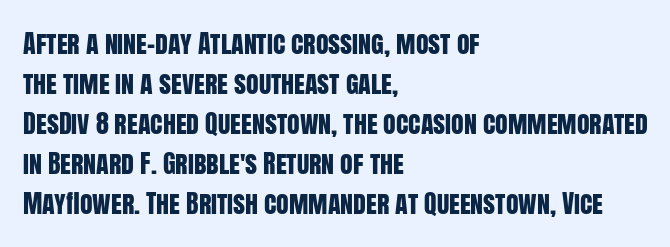
Q: Is the text italic (slanted)? A: No, it is upright.
Q: Is the text underlined? A: No.
Q: How is the paragraph aligned? A: Left-aligned.
Q: Is the spacing between letters normal or unusually wide? A: Normal.
Q: Is the spacing between lines tight, normal or loose? A: Normal.
